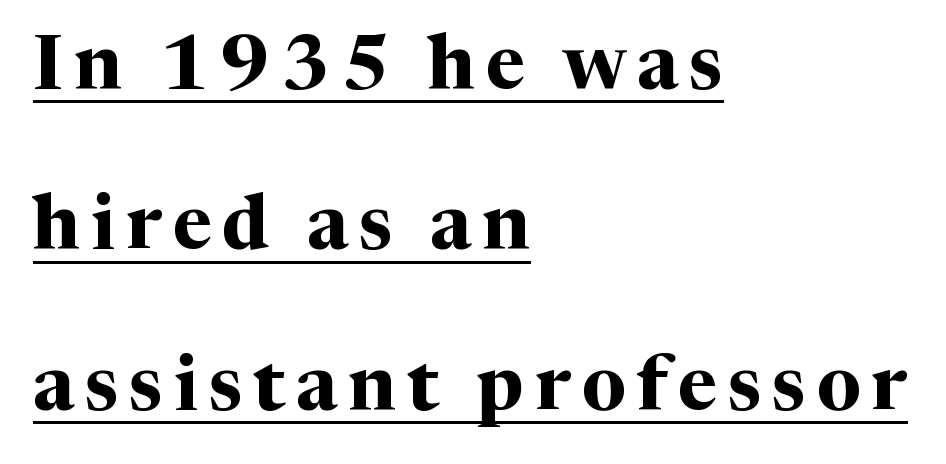
The image shows 76 px bold serif type, upright; set left-aligned, loose line spacing (2.11x), underlined; medium stroke contrast and a medium x-height.
